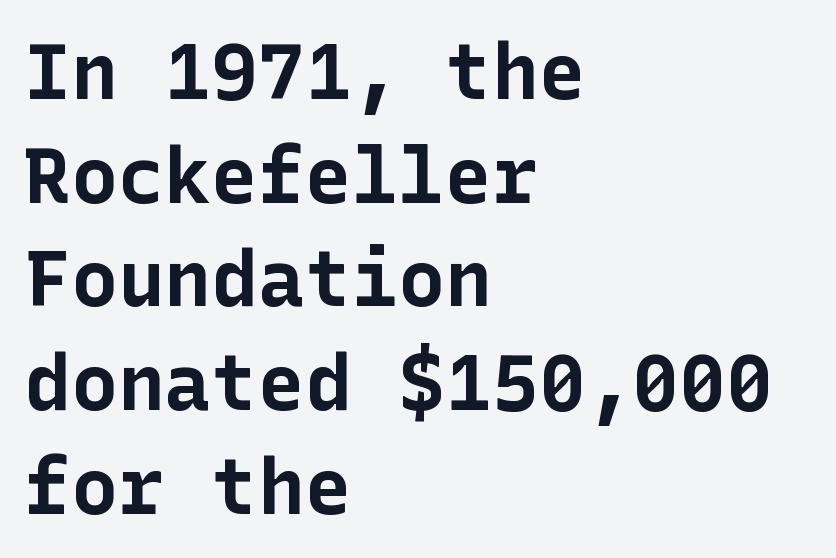
The image shows 78 px bold sans-serif type, upright; set left-aligned, normal line spacing (1.33x), normal letter spacing, not underlined; low stroke contrast and a medium x-height.
